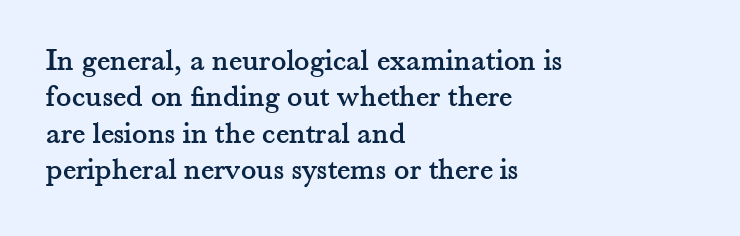
A typesetter would mark this as roman, not italic. Whoever set this chose condensed vertical rhythm over breathing room. Font category for this specimen: serif. Compared with a centered layout, this one pins lines to the left instead. This rendering leaves character spacing at its baseline value. Do the characters align in a grid? No, the font is proportional.
